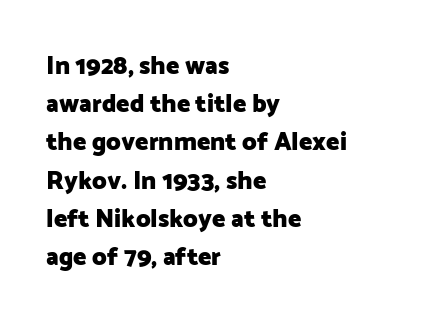
The image shows 25 px bold type, upright; set left-aligned, normal line spacing (1.53x), normal letter spacing, not underlined.
